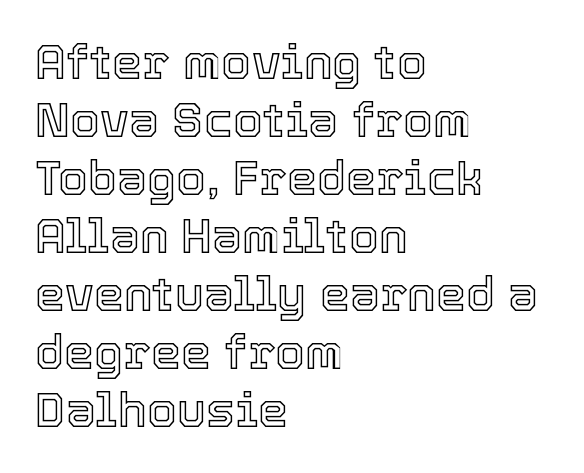
The image shows 48 px text type, upright; set left-aligned, line spacing 1.21x, normal letter spacing, not underlined; a medium x-height.
